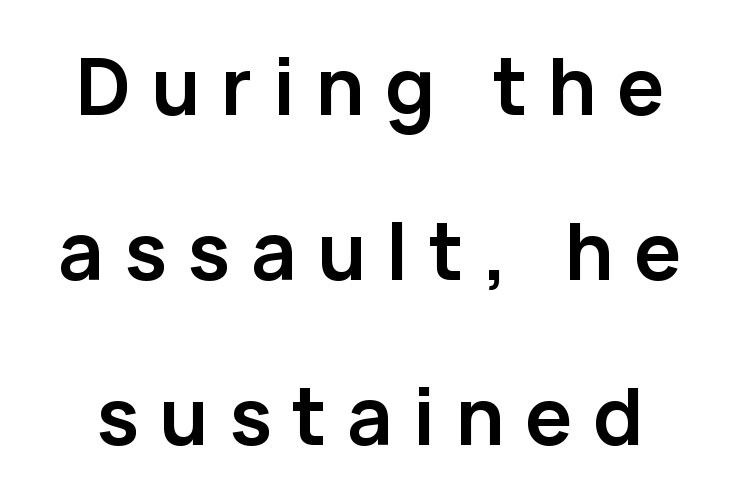
Heavy, bold letterforms. Looks like regular typesetting: each glyph gets only the width it needs. Tall strokes in this sample are plumb rather than angled. Serif or sans? Sans — the stroke terminals are bare. The space directly below the letters is spotless. You could fit nearly another row in the gap between these rows.
